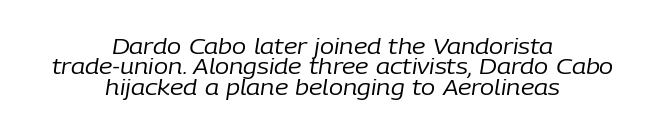
{"italic": "yes", "lean": "right", "slant_degrees": 9, "bold": "no", "underline": "no", "align": "center", "line_spacing": "tight", "line_spacing_ratio": 0.97, "letter_spacing": "normal", "letter_spacing_em": 0.0, "glyph_px": 21}
